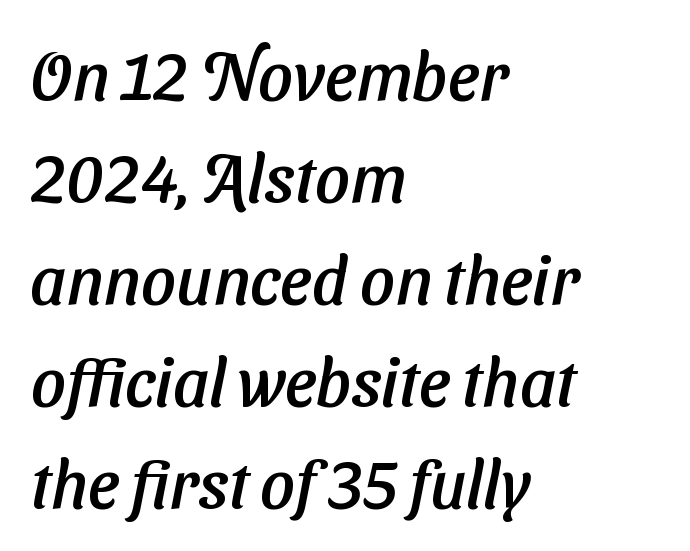
Each letter keeps its own natural width here, so spacing adapts to shape. Short and long lines alike share a common starting point at left. Baseline-to-baseline distance is the conventional proportion of letter height. The specimen omits any rule beneath the text block's lines.
